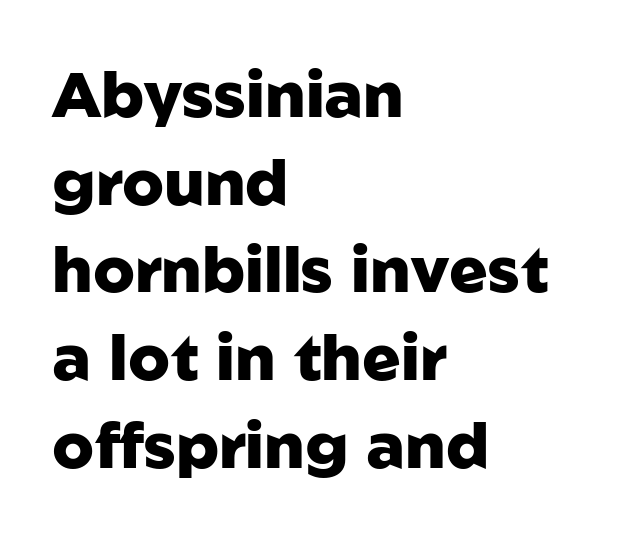
You could not count columns in this text — the font is proportionally spaced. Leftover space on each line is placed entirely after the last word. The lettering holds an erect, upright posture throughout. This rendering employs a face without finishing strokes, i.e., a sans-serif. I'd describe the lettering as bold — thick and assertive. One glance says typical: line gaps are just what's usual.
